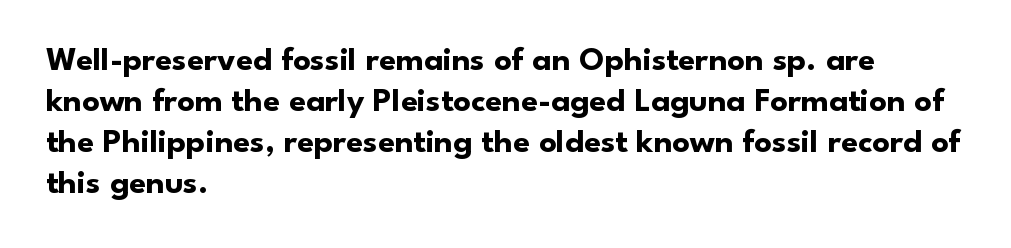
{"serif": "no", "italic": "no", "bold": "yes", "weight": "bold", "width": "normal", "stroke_contrast": "low", "x_height": "small", "monospaced": "no", "underline": "no", "align": "left", "line_spacing_ratio": 1.21, "letter_spacing": "normal", "letter_spacing_em": 0.0, "glyph_px": 34}
